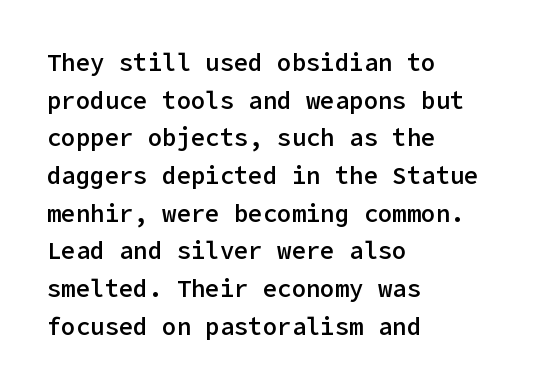
{"italic": "no", "bold": "semi", "underline": "no", "align": "left", "line_spacing": "normal", "line_spacing_ratio": 1.57, "letter_spacing": "normal", "letter_spacing_em": 0.0, "glyph_px": 24}
